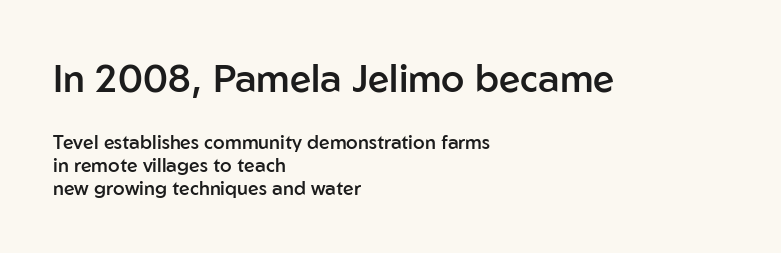
Type size steps down from the first block to the second. This is the regular roman posture of the typeface. The face used here is proportionally spaced, like ordinary book or web type. Nobody drew a line under any word here.
